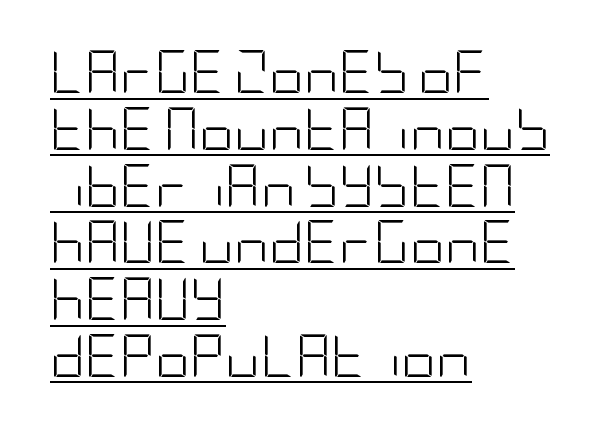
Q: Is the text bold? A: No.
Q: Is the text italic (slanted)? A: No, it is upright.
Q: Is the typeface a serif or a sans-serif typeface? A: Sans-serif.
Q: Is the text underlined? A: Yes.
Q: How is the paragraph aligned? A: Left-aligned.
Q: Is the spacing between letters normal or unusually wide? A: Normal.
Q: Is the spacing between lines tight, normal or loose? A: Normal.
Q: Width (condensed, normal, or wide)? A: Condensed.
Q: Stroke contrast? A: Low.
Q: x-height? A: Large.
